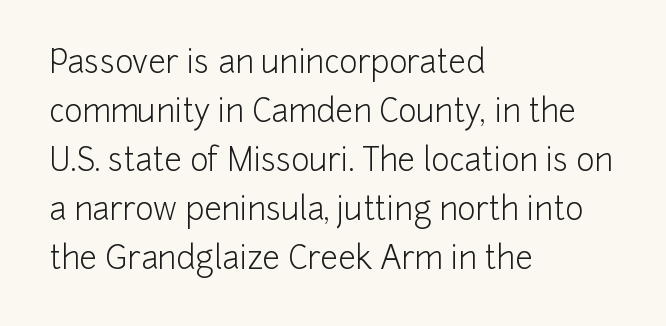
Q: Is the text bold? A: No.
Q: Is the text italic (slanted)? A: No, it is upright.
Q: Is the typeface a serif or a sans-serif typeface? A: Sans-serif.
Q: Is the text underlined? A: No.
Q: How is the paragraph aligned? A: Left-aligned.
Q: Is the spacing between letters normal or unusually wide? A: Normal.
Q: Is the spacing between lines tight, normal or loose? A: Normal.
Q: Width (condensed, normal, or wide)? A: Normal.
Q: Stroke contrast? A: Low.
Q: x-height? A: Medium.
Q: Monospaced? A: No.
